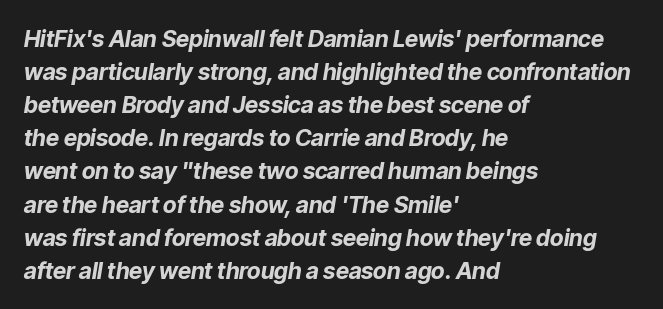
The image shows 23 px bold type, italic (leaning right); set left-aligned, normal line spacing (1.44x), normal letter spacing, not underlined.
